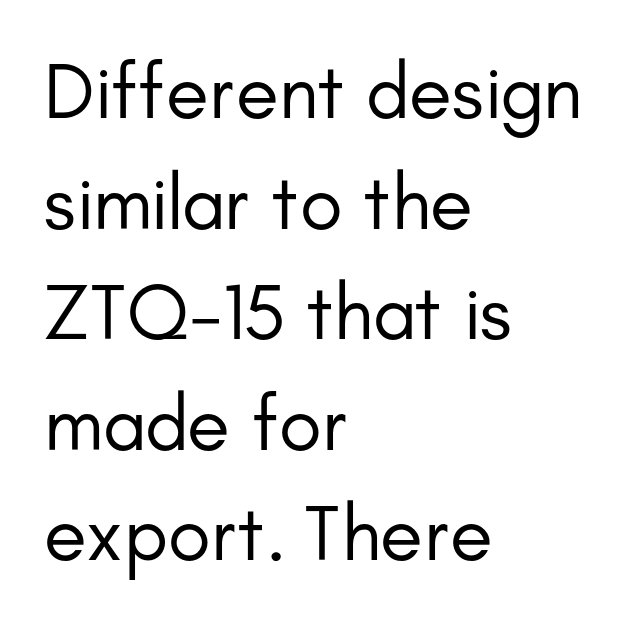
Quick note: underline off. The rendering uses natural spacing where letterforms have individual widths. Here the glyphs are tracked normally, forming tight word shapes. The characters display no serif detailing; their extremities are plain.
